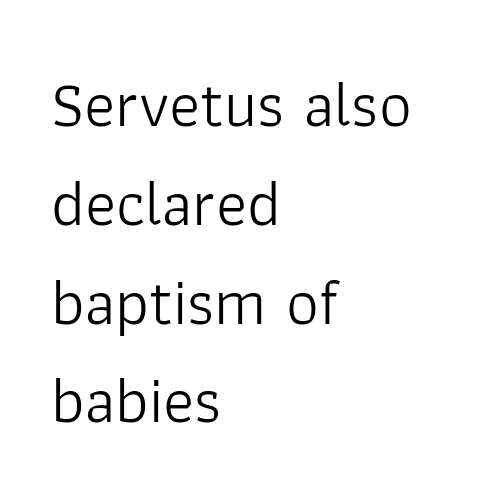
{"serif": "no", "italic": "no", "bold": "no", "weight": "light", "width": "normal", "stroke_contrast": "low", "x_height": "medium", "monospaced": "no", "underline": "no", "align": "left", "line_spacing": "normal", "line_spacing_ratio": 1.52, "letter_spacing": "normal", "letter_spacing_em": 0.0, "glyph_px": 65}
